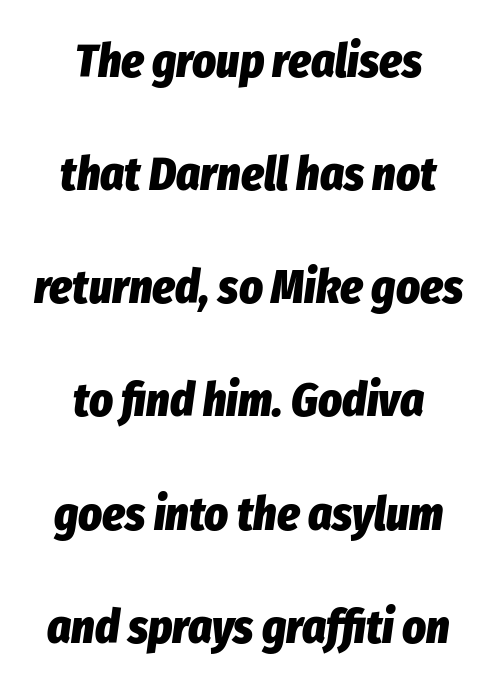
Q: Is the text bold? A: Yes.
Q: Is the text italic (slanted)? A: Yes, it leans right by about 8 degrees.
Q: Is the text underlined? A: No.
Q: How is the paragraph aligned? A: Centered.
Q: Is the spacing between letters normal or unusually wide? A: Normal.
Q: Is the spacing between lines tight, normal or loose? A: Loose.
Q: Width (condensed, normal, or wide)? A: Condensed.
Q: Stroke contrast? A: Low.
Q: x-height? A: Medium.
Q: Monospaced? A: No.
